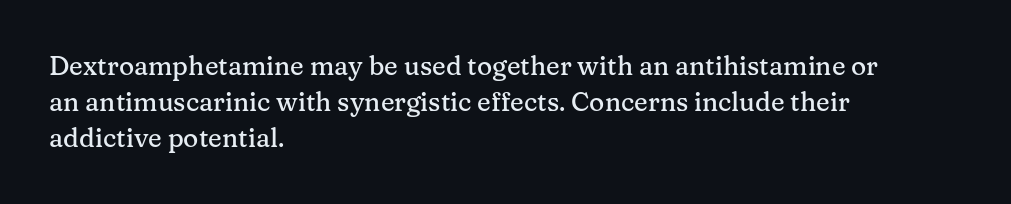
The image shows 26 px text type, upright; set left-aligned, normal line spacing (1.39x), normal letter spacing, not underlined.
